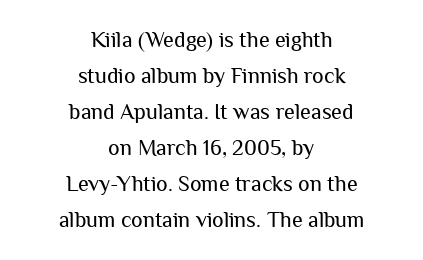
The image shows 22 px text type, upright; set centered, normal line spacing (1.64x), normal letter spacing, not underlined.
